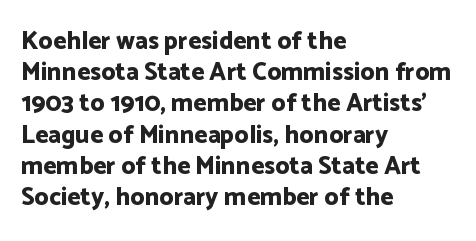
The image shows 25 px bold type, upright; set left-aligned, normal line spacing (1.25x), normal letter spacing, not underlined.
